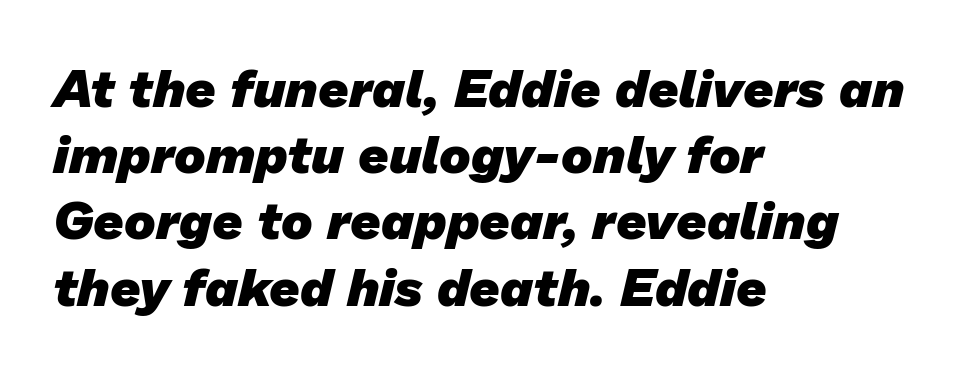
How would I describe the line gaps? Plain and ordinary. The rag falls on the right side of this text block. Is this a sans? Yes — the strokes have no serifs. These words are printed bold, with thick strokes throughout. Characters follow at the spacing the type designer built in. The rendering uses natural spacing where letterforms have individual widths.
